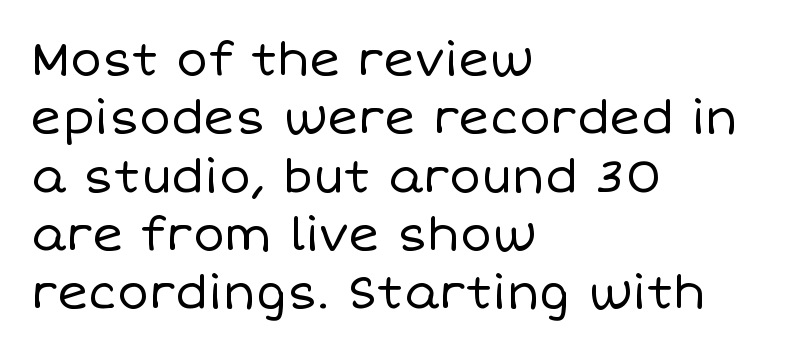
{"italic": "no", "bold": "no", "weight": "regular", "width": "normal", "stroke_contrast": "low", "x_height": "large", "monospaced": "no", "underline": "no", "align": "left", "line_spacing_ratio": 1.24, "letter_spacing": "normal", "letter_spacing_em": 0.0, "glyph_px": 47}
